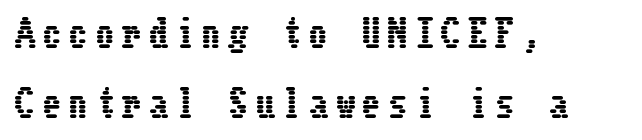
Q: Is the text italic (slanted)? A: No, it is upright.
Q: Is the text underlined? A: No.
Q: How is the paragraph aligned? A: Left-aligned.
Q: Is the spacing between letters normal or unusually wide? A: Unusually wide.
Q: Width (condensed, normal, or wide)? A: Condensed.
Q: Stroke contrast? A: Low.
Q: x-height? A: Medium.
